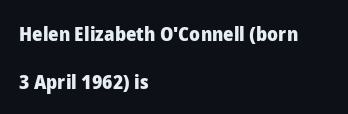
Q: Is the text bold? A: Yes.
Q: Is the text italic (slanted)? A: No, it is upright.
Q: Is the text underlined? A: No.
Q: How is the paragraph aligned? A: Left-aligned.
Q: Is the spacing between letters normal or unusually wide? A: Normal.
Q: Is the spacing between lines tight, normal or loose? A: Loose.
